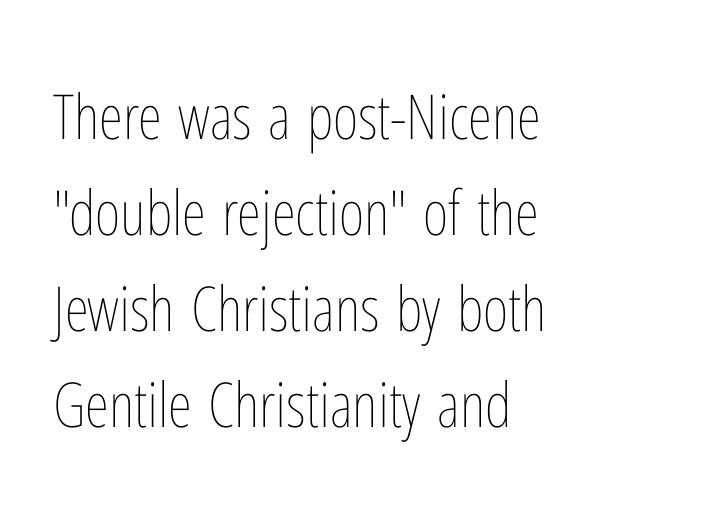
Q: Is the text bold? A: No.
Q: Is the text italic (slanted)? A: No, it is upright.
Q: Is the text underlined? A: No.
Q: How is the paragraph aligned? A: Left-aligned.
Q: Is the spacing between letters normal or unusually wide? A: Normal.
Q: Is the spacing between lines tight, normal or loose? A: Normal.
Q: Width (condensed, normal, or wide)? A: Condensed.
Q: Stroke contrast? A: Low.
Q: x-height? A: Medium.
Q: Monospaced? A: No.
